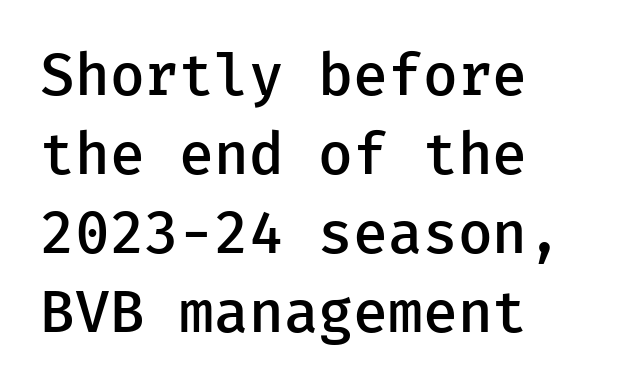
{"serif": "no", "italic": "no", "bold": "semi", "weight": "semibold", "width": "normal", "stroke_contrast": "low", "x_height": "medium", "underline": "no", "align": "left", "line_spacing": "normal", "line_spacing_ratio": 1.36, "letter_spacing": "normal", "letter_spacing_em": 0.0, "glyph_px": 58}
